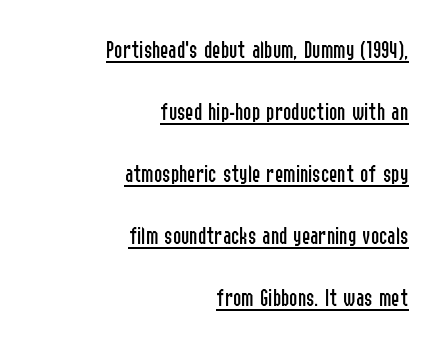
The image shows 25 px text type, upright; set right-aligned, loose line spacing (2.48x), normal letter spacing, underlined.
